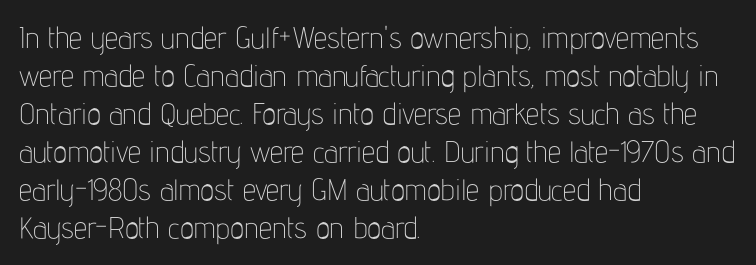
{"serif": "no", "italic": "no", "bold": "no", "weight": "thin", "width": "condensed", "stroke_contrast": "low", "x_height": "medium", "monospaced": "no", "underline": "no", "align": "left", "line_spacing": "normal", "line_spacing_ratio": 1.27, "letter_spacing": "normal", "letter_spacing_em": 0.0, "glyph_px": 30}
